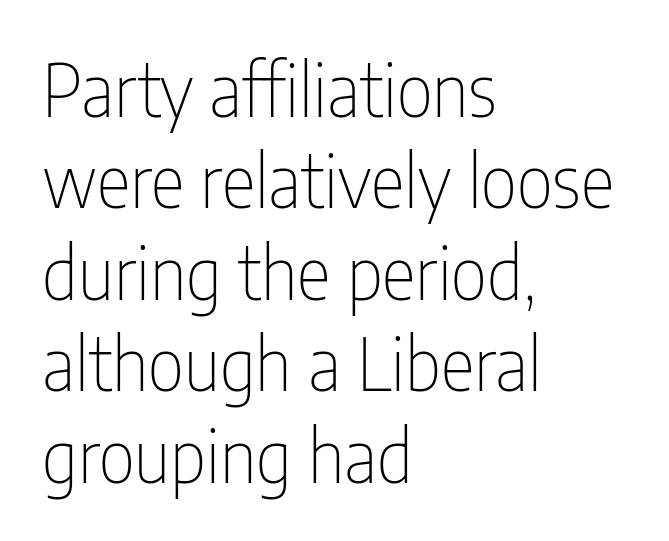
{"serif": "no", "italic": "no", "bold": "no", "weight": "thin", "width": "condensed", "stroke_contrast": "low", "x_height": "medium", "monospaced": "no", "underline": "no", "align": "left", "line_spacing": "normal", "line_spacing_ratio": 1.27, "letter_spacing": "normal", "letter_spacing_em": 0.0, "glyph_px": 72}
